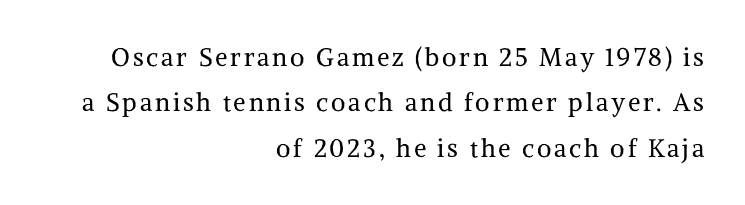
The image shows 25 px text type, upright; set right-aligned, line spacing 1.82x, not underlined.
